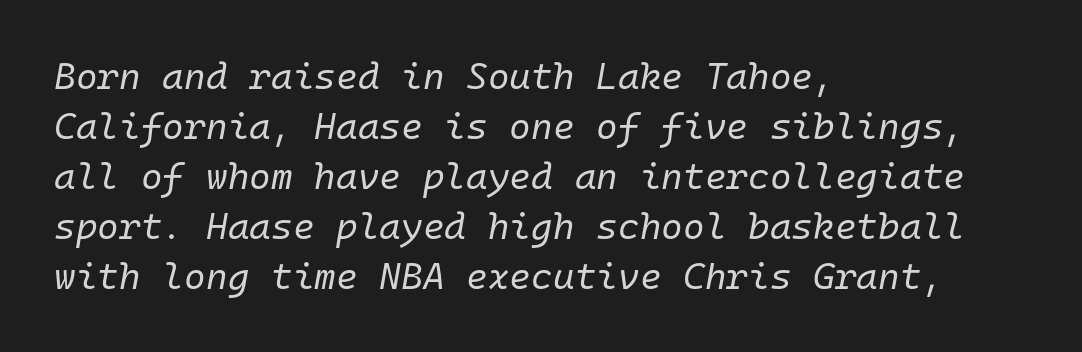
Tracking value appears to be zero — textbook default spacing. Is this a heavy cut? Hardly; it is regular or lighter. Check the space under the baseline: it is left empty. Looks like terminal output: every glyph gets an equal slot. Summary of vertical rhythm: regular, with standard interline spacing.
